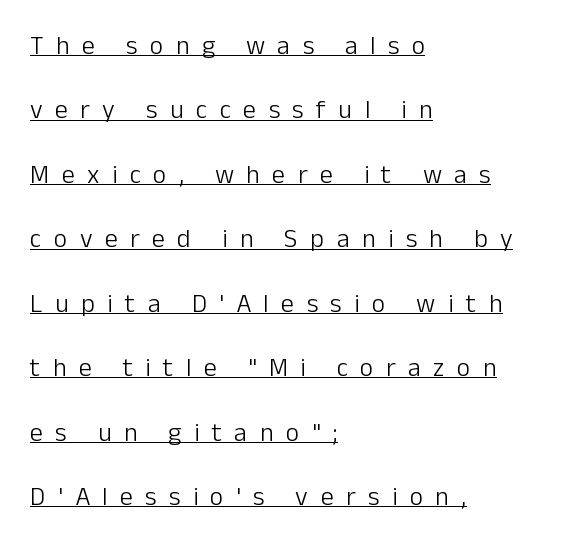
{"italic": "no", "bold": "no", "underline": "yes", "align": "left", "line_spacing": "loose", "line_spacing_ratio": 2.48, "letter_spacing": "wide", "letter_spacing_em": 0.48, "glyph_px": 26}
